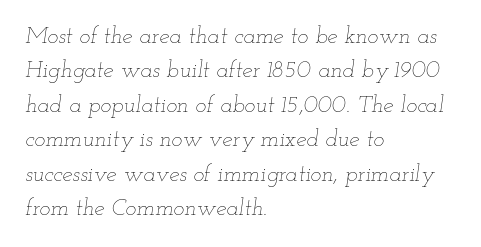
{"italic": "yes", "lean": "right", "slant_degrees": 12, "bold": "no", "underline": "no", "align": "left", "line_spacing": "normal", "line_spacing_ratio": 1.5, "letter_spacing": "normal", "letter_spacing_em": 0.0, "glyph_px": 23}
